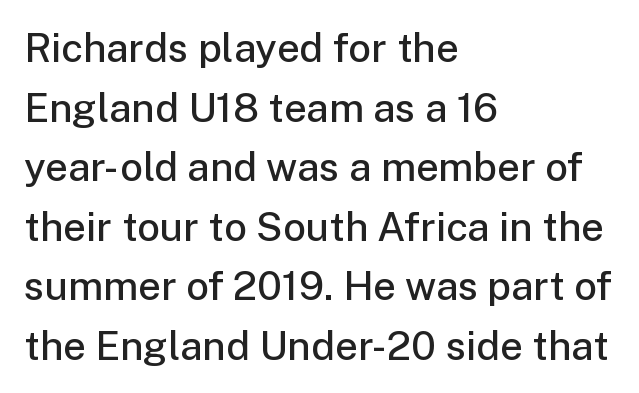
The image shows 40 px semibold sans-serif type, upright; set left-aligned, normal line spacing (1.49x), normal letter spacing, not underlined; low stroke contrast and a medium x-height.
